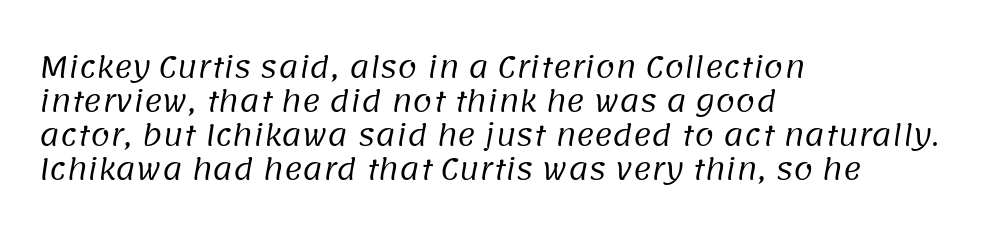
A student would call this left alignment; a typographer would say flush left, rag right. No extra tracking has been applied to these lines. No word sits above an underline. Classification — sans serif.
